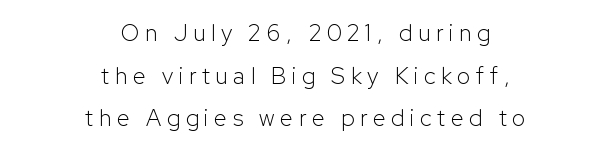
A centered setting, common on invitations and titles, is used for this passage. Underlining? Definitely not there. Ordinary non-slanted type is in use. Weight class: somewhere from thin through regular. Students, note that the glyphs here are deliberately spaced far apart.
